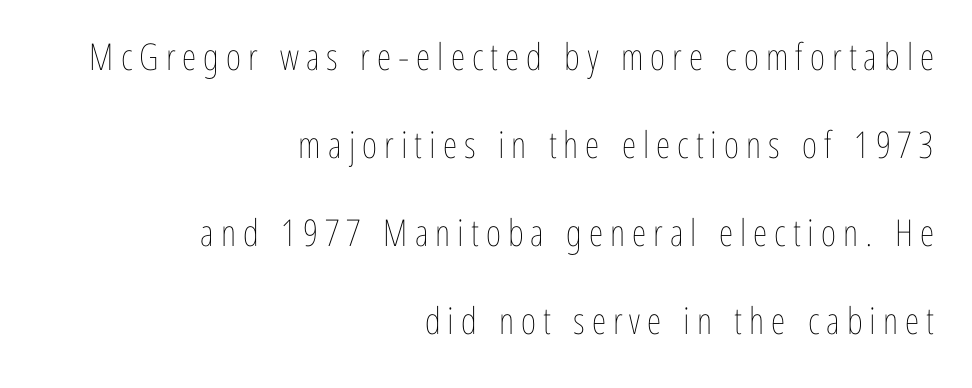
The image shows 37 px thin, condensed type, upright; set right-aligned, loose line spacing (2.38x), not underlined; low stroke contrast and a medium x-height.
